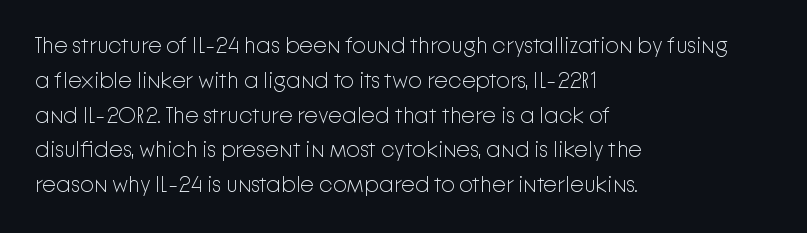
Q: Is the text bold? A: No.
Q: Is the text italic (slanted)? A: No, it is upright.
Q: Is the text underlined? A: No.
Q: How is the paragraph aligned? A: Left-aligned.
Q: Is the spacing between letters normal or unusually wide? A: Normal.
Q: Is the spacing between lines tight, normal or loose? A: Normal.
